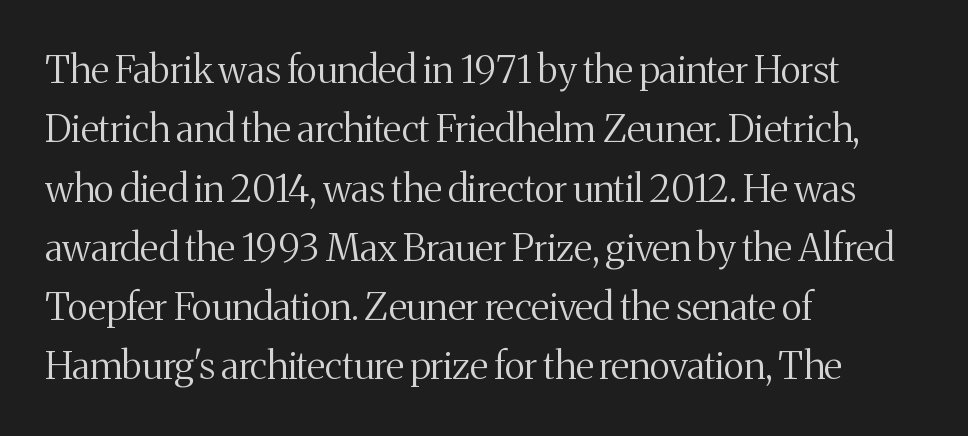
Q: Is the text bold? A: No.
Q: Is the text italic (slanted)? A: No, it is upright.
Q: Is the typeface a serif or a sans-serif typeface? A: Serif.
Q: Is the text underlined? A: No.
Q: How is the paragraph aligned? A: Left-aligned.
Q: Is the spacing between letters normal or unusually wide? A: Normal.
Q: Is the spacing between lines tight, normal or loose? A: Normal.
Q: Width (condensed, normal, or wide)? A: Normal.
Q: Stroke contrast? A: Medium.
Q: x-height? A: Medium.
Q: Monospaced? A: No.
